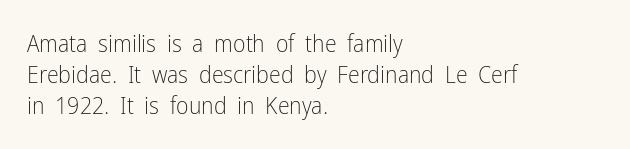
The image shows 24 px text type, upright; set left-aligned, normal line spacing (1.29x), normal letter spacing, not underlined.
